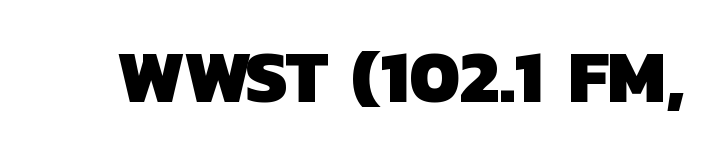
{"serif": "no", "bold": "yes", "weight": "heavy", "width": "normal", "stroke_contrast": "low", "x_height": "medium", "monospaced": "no", "underline": "no", "letter_spacing": "normal", "letter_spacing_em": 0.0, "glyph_px": 75}
